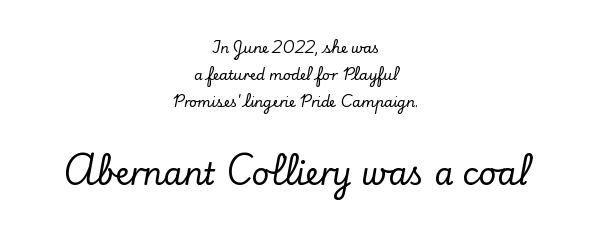
{"serif": "yes", "width": "normal", "stroke_contrast": "low", "x_height": "small", "monospaced": "no", "underline": "no", "align": "center", "line_spacing": "loose", "line_spacing_ratio": 1.93, "letter_spacing": "normal", "letter_spacing_em": 0.0, "larger_block": "second", "size_ratio": 2.21, "glyph_px": 31}
